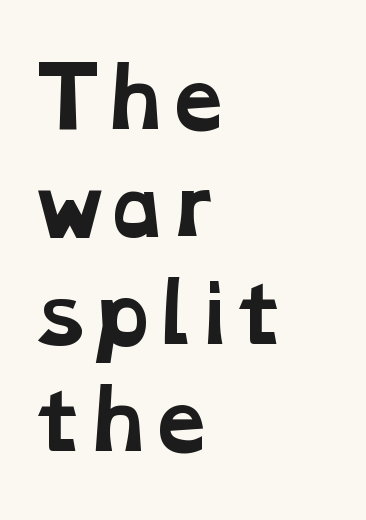
Q: Is the text bold? A: Yes.
Q: Is the typeface a serif or a sans-serif typeface? A: Serif.
Q: Is the text underlined? A: No.
Q: How is the paragraph aligned? A: Left-aligned.
Q: Is the spacing between letters normal or unusually wide? A: Normal.
Q: Is the spacing between lines tight, normal or loose? A: Normal.
Q: Width (condensed, normal, or wide)? A: Wide.
Q: Stroke contrast? A: Low.
Q: x-height? A: Medium.
Q: Monospaced? A: No.
